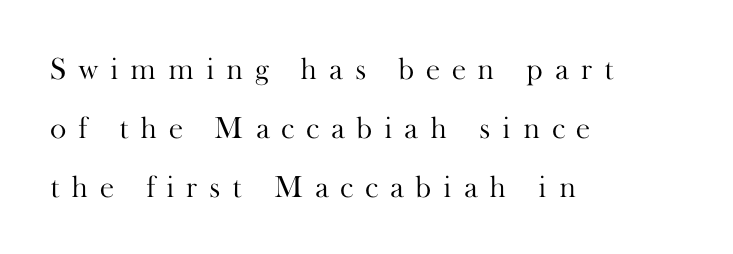
{"serif": "yes", "italic": "no", "bold": "no", "weight": "light", "width": "normal", "stroke_contrast": "high", "x_height": "small", "monospaced": "no", "underline": "no", "align": "left", "line_spacing": "loose", "line_spacing_ratio": 1.9, "letter_spacing": "wide", "letter_spacing_em": 0.38, "glyph_px": 31}
